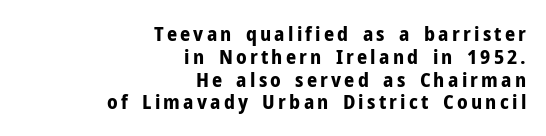
Q: Is the text bold? A: Yes.
Q: Is the text italic (slanted)? A: No, it is upright.
Q: Is the text underlined? A: No.
Q: How is the paragraph aligned? A: Right-aligned.
Q: Is the spacing between lines tight, normal or loose? A: Tight.
